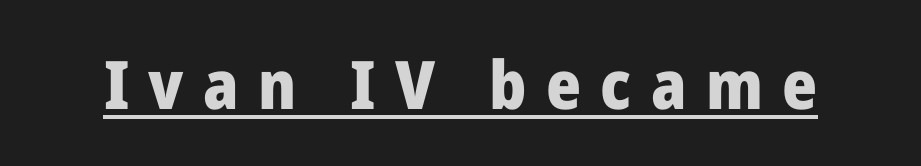
The image shows 67 px heavy sans-serif type, upright; set unusually wide letter spacing (+0.29 em), underlined; low stroke contrast and a medium x-height.
